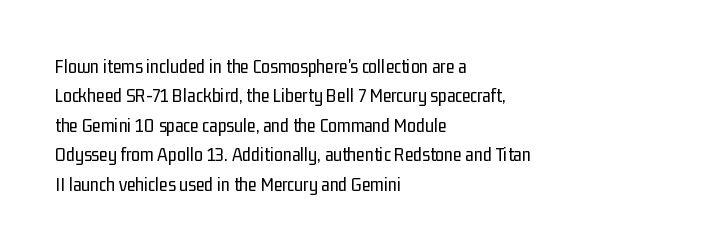
{"italic": "no", "bold": "no", "underline": "no", "align": "left", "line_spacing": "normal", "line_spacing_ratio": 1.47, "letter_spacing": "normal", "letter_spacing_em": 0.0, "glyph_px": 20}
